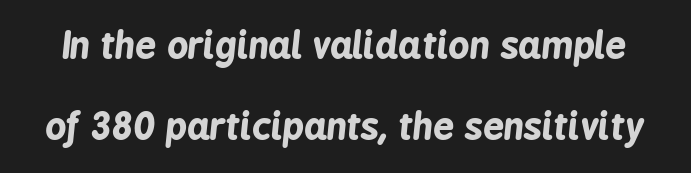
Q: Is the text bold? A: Yes.
Q: Is the text italic (slanted)? A: Yes, it leans right by about 6 degrees.
Q: Is the text underlined? A: No.
Q: Is the spacing between letters normal or unusually wide? A: Normal.
Q: Is the spacing between lines tight, normal or loose? A: Loose.
Q: Width (condensed, normal, or wide)? A: Condensed.
Q: Stroke contrast? A: Low.
Q: x-height? A: Medium.
Q: Monospaced? A: No.
